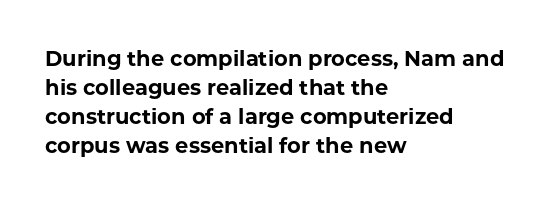
The lines are quadded left. These lines keep a tight, regular rhythm from letter to letter. The gap between lines stays unmarked. It's the straight-up-and-down kind of type. The rendering uses a moderate line-height, typical for paragraphs. Pretty heavy lettering here — definitely bold.
